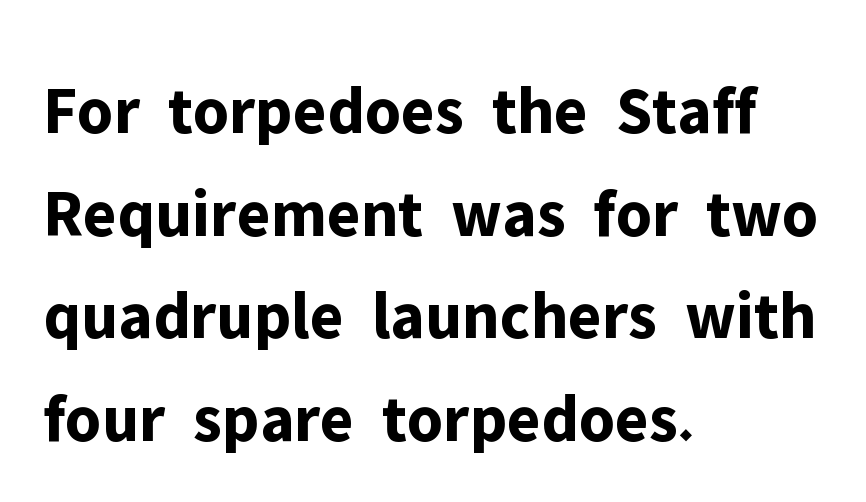
{"serif": "no", "italic": "no", "bold": "yes", "weight": "bold", "width": "normal", "stroke_contrast": "low", "x_height": "medium", "monospaced": "no", "underline": "no", "align": "left", "line_spacing": "normal", "line_spacing_ratio": 1.51, "letter_spacing": "normal", "letter_spacing_em": 0.0, "glyph_px": 68}
